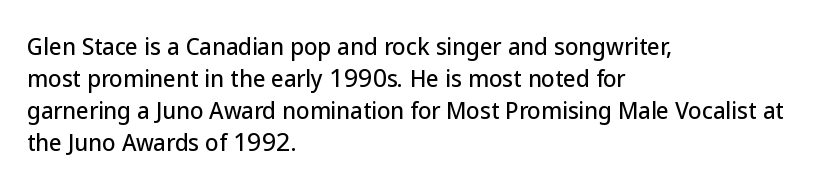
Q: Is the text italic (slanted)? A: No, it is upright.
Q: Is the text underlined? A: No.
Q: How is the paragraph aligned? A: Left-aligned.
Q: Is the spacing between letters normal or unusually wide? A: Normal.
Q: Is the spacing between lines tight, normal or loose? A: Normal.
